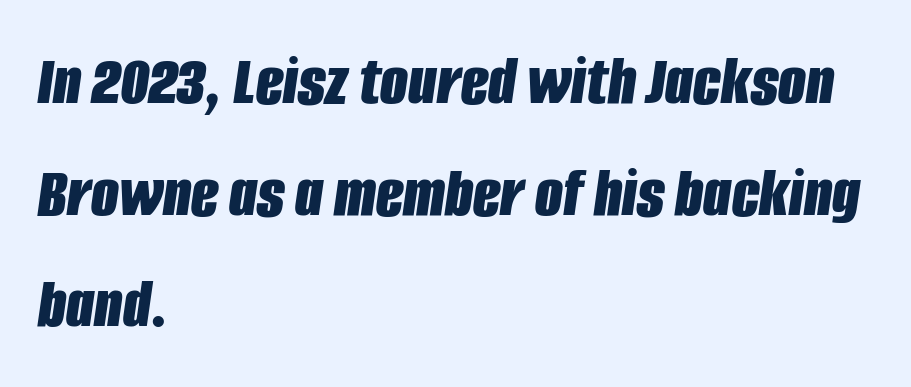
{"italic": "yes", "lean": "right", "slant_degrees": 8, "bold": "yes", "weight": "bold", "width": "condensed", "stroke_contrast": "low", "x_height": "large", "monospaced": "no", "underline": "no", "align": "left", "line_spacing": "normal", "line_spacing_ratio": 1.55, "letter_spacing": "normal", "letter_spacing_em": 0.0, "glyph_px": 72}
